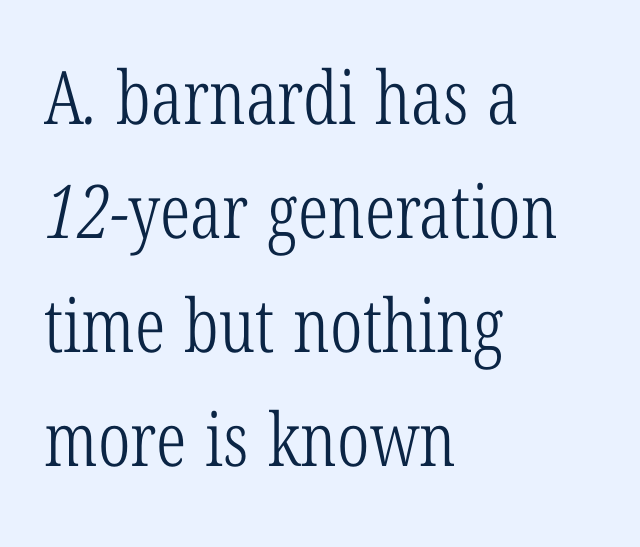
Q: Is the text bold? A: No.
Q: Is the typeface a serif or a sans-serif typeface? A: Serif.
Q: Is the text underlined? A: No.
Q: How is the paragraph aligned? A: Left-aligned.
Q: Is the spacing between letters normal or unusually wide? A: Normal.
Q: Is the spacing between lines tight, normal or loose? A: Normal.
Q: Width (condensed, normal, or wide)? A: Condensed.
Q: Stroke contrast? A: Low.
Q: x-height? A: Medium.
Q: Monospaced? A: No.
